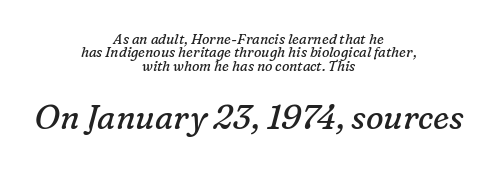
Q: Is the text bold? A: No.
Q: Is the text italic (slanted)? A: Yes, it leans right by about 16 degrees.
Q: Is the typeface a serif or a sans-serif typeface? A: Serif.
Q: Is the text underlined? A: No.
Q: How is the paragraph aligned? A: Centered.
Q: Is the spacing between letters normal or unusually wide? A: Normal.
Q: Is the spacing between lines tight, normal or loose? A: Tight.
Q: Which block of text is set in a larger size, the first (top) or the second (bottom)? A: The second (bottom) one.
Q: Width (condensed, normal, or wide)? A: Normal.
Q: Stroke contrast? A: Low.
Q: x-height? A: Medium.
Q: Monospaced? A: No.
